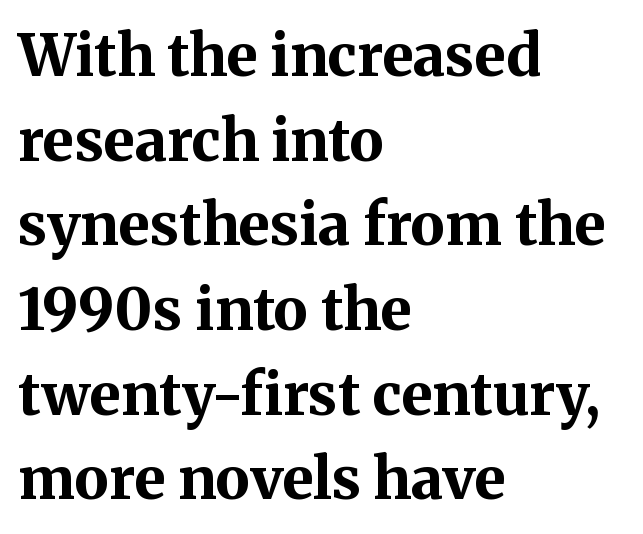
{"serif": "yes", "italic": "no", "bold": "yes", "weight": "bold", "width": "normal", "stroke_contrast": "medium", "x_height": "medium", "monospaced": "no", "underline": "no", "align": "left", "line_spacing": "normal", "line_spacing_ratio": 1.46, "letter_spacing": "normal", "letter_spacing_em": 0.0, "glyph_px": 58}
